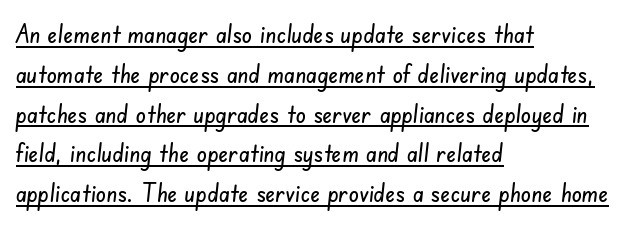
{"underline": "yes", "align": "left", "line_spacing": "normal", "line_spacing_ratio": 1.53, "letter_spacing": "normal", "letter_spacing_em": 0.0, "glyph_px": 26}
